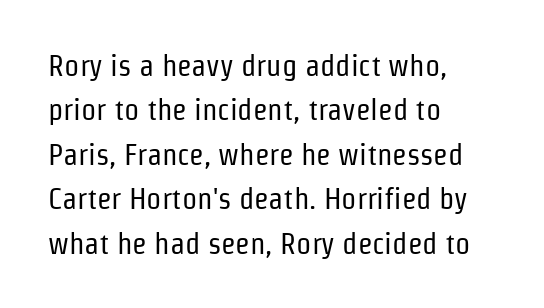
{"serif": "no", "italic": "no", "bold": "no", "weight": "regular", "width": "condensed", "stroke_contrast": "low", "x_height": "medium", "monospaced": "no", "underline": "no", "align": "left", "line_spacing": "normal", "line_spacing_ratio": 1.48, "letter_spacing": "normal", "letter_spacing_em": 0.0, "glyph_px": 30}
